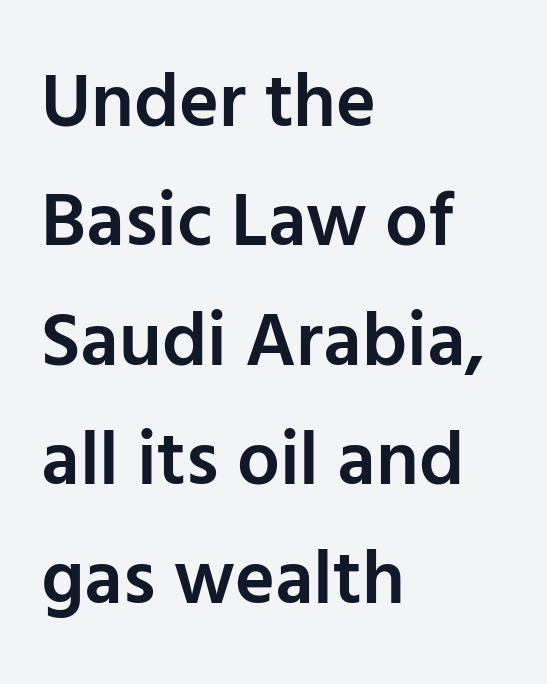
Q: Is the text bold? A: Semi-bold.
Q: Is the text italic (slanted)? A: No, it is upright.
Q: Is the typeface a serif or a sans-serif typeface? A: Sans-serif.
Q: Is the text underlined? A: No.
Q: How is the paragraph aligned? A: Left-aligned.
Q: Is the spacing between letters normal or unusually wide? A: Normal.
Q: Is the spacing between lines tight, normal or loose? A: Normal.
Q: Width (condensed, normal, or wide)? A: Normal.
Q: Stroke contrast? A: Low.
Q: x-height? A: Medium.
Q: Monospaced? A: No.
